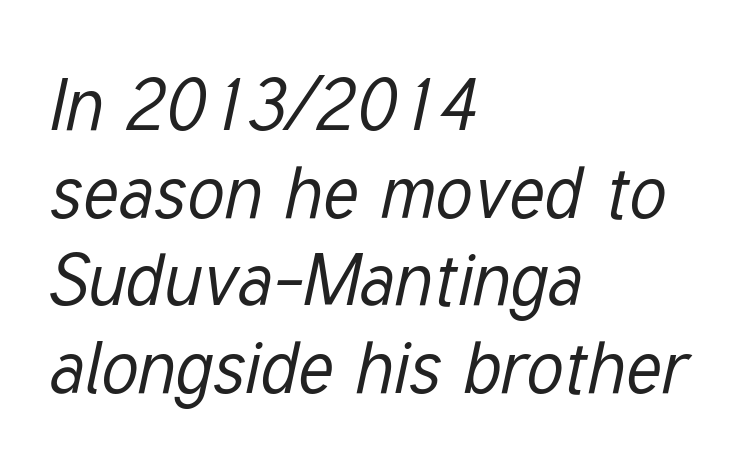
Q: Is the text bold? A: No.
Q: Is the text italic (slanted)? A: Yes, it leans right by about 12 degrees.
Q: Is the text underlined? A: No.
Q: How is the paragraph aligned? A: Left-aligned.
Q: Is the spacing between letters normal or unusually wide? A: Normal.
Q: Width (condensed, normal, or wide)? A: Condensed.
Q: Stroke contrast? A: Low.
Q: x-height? A: Medium.
Q: Monospaced? A: No.
